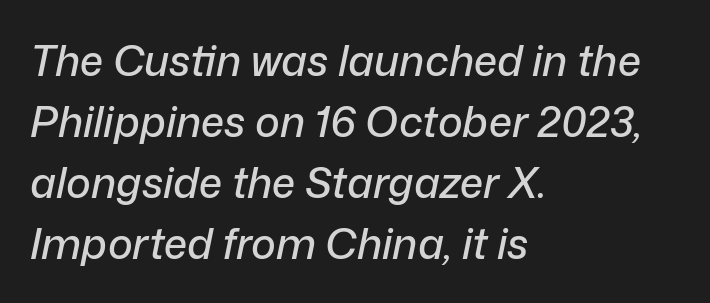
{"italic": "yes", "lean": "right", "slant_degrees": 12, "width": "normal", "stroke_contrast": "low", "x_height": "medium", "monospaced": "no", "underline": "no", "align": "left", "line_spacing": "normal", "line_spacing_ratio": 1.45, "letter_spacing": "normal", "letter_spacing_em": 0.0, "glyph_px": 42}
